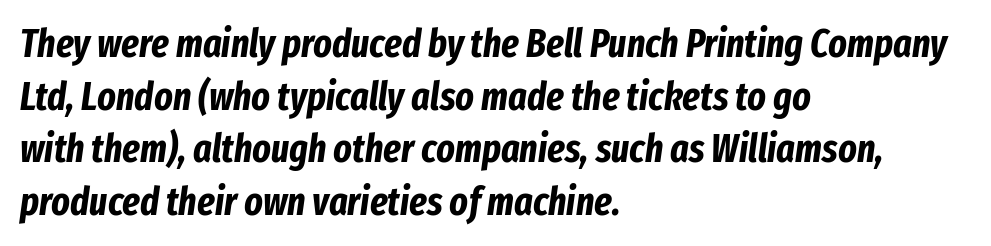
Q: Is the text bold? A: Yes.
Q: Is the text italic (slanted)? A: Yes, it leans right by about 8 degrees.
Q: Is the text underlined? A: No.
Q: How is the paragraph aligned? A: Left-aligned.
Q: Is the spacing between letters normal or unusually wide? A: Normal.
Q: Is the spacing between lines tight, normal or loose? A: Normal.
Q: Width (condensed, normal, or wide)? A: Condensed.
Q: Stroke contrast? A: Low.
Q: x-height? A: Medium.
Q: Monospaced? A: No.
